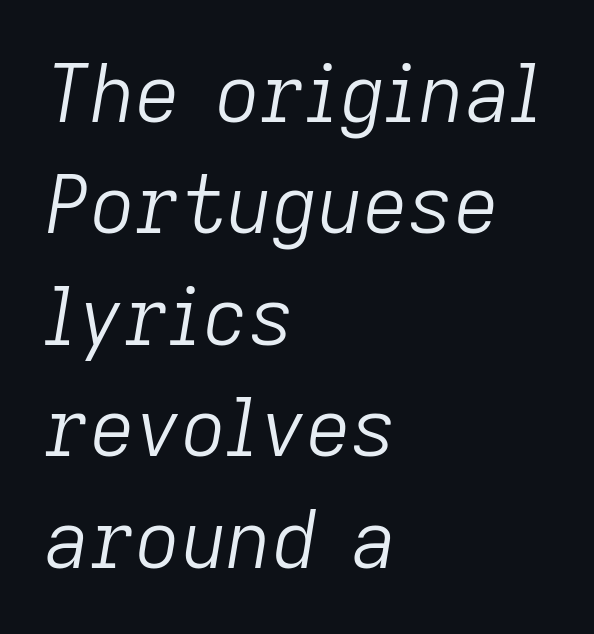
Underlining? Definitely not there. Is the letter spacing exaggerated? No — it looks like the ordinary default. The setting favours the left margin, as ordinary paragraphs usually do. Nothing heavy about these letters — not bold at all. Here the designer chose a conventional face with non-uniform glyph widths.
